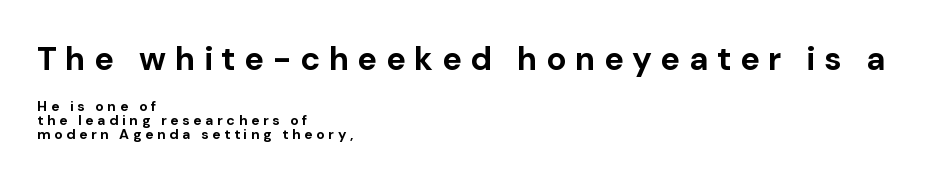
Q: Is the text bold? A: Yes.
Q: Is the text italic (slanted)? A: No, it is upright.
Q: Is the typeface a serif or a sans-serif typeface? A: Sans-serif.
Q: Is the text underlined? A: No.
Q: How is the paragraph aligned? A: Left-aligned.
Q: Is the spacing between letters normal or unusually wide? A: Unusually wide.
Q: Is the spacing between lines tight, normal or loose? A: Tight.
Q: Which block of text is set in a larger size, the first (top) or the second (bottom)? A: The first (top) one.
Q: Width (condensed, normal, or wide)? A: Normal.
Q: Stroke contrast? A: Low.
Q: x-height? A: Medium.
Q: Monospaced? A: No.
